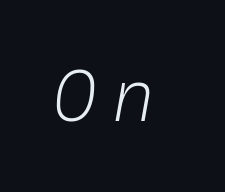
Q: Is the text bold? A: No.
Q: Is the text italic (slanted)? A: Yes, it leans right by about 10 degrees.
Q: Is the text underlined? A: No.
Q: Is the spacing between letters normal or unusually wide? A: Unusually wide.
Q: Width (condensed, normal, or wide)? A: Normal.
Q: Stroke contrast? A: Low.
Q: x-height? A: Medium.
Q: Monospaced? A: Yes.
